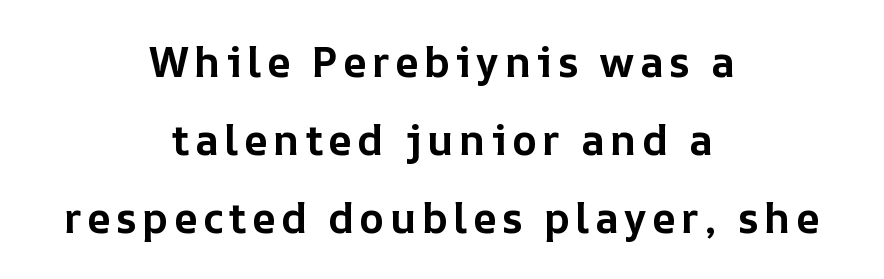
{"italic": "no", "bold": "yes", "weight": "bold", "width": "normal", "stroke_contrast": "low", "x_height": "medium", "monospaced": "no", "underline": "no", "align": "center", "line_spacing_ratio": 1.86, "glyph_px": 42}
